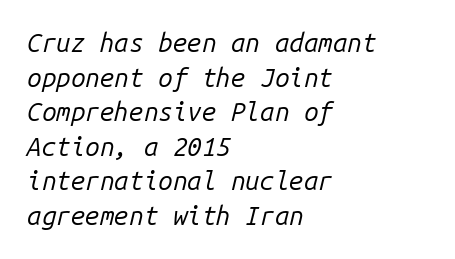
{"italic": "yes", "lean": "right", "slant_degrees": 14, "bold": "no", "underline": "no", "align": "left", "line_spacing": "normal", "line_spacing_ratio": 1.33, "letter_spacing": "normal", "letter_spacing_em": 0.0, "glyph_px": 26}
